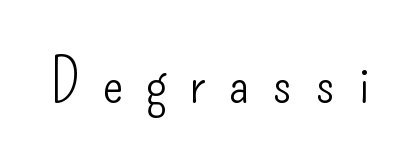
Q: Is the text bold? A: No.
Q: Is the text italic (slanted)? A: No, it is upright.
Q: Is the typeface a serif or a sans-serif typeface? A: Sans-serif.
Q: Is the text underlined? A: No.
Q: Is the spacing between letters normal or unusually wide? A: Unusually wide.
Q: Width (condensed, normal, or wide)? A: Condensed.
Q: Stroke contrast? A: Low.
Q: x-height? A: Small.
Q: Monospaced? A: No.
